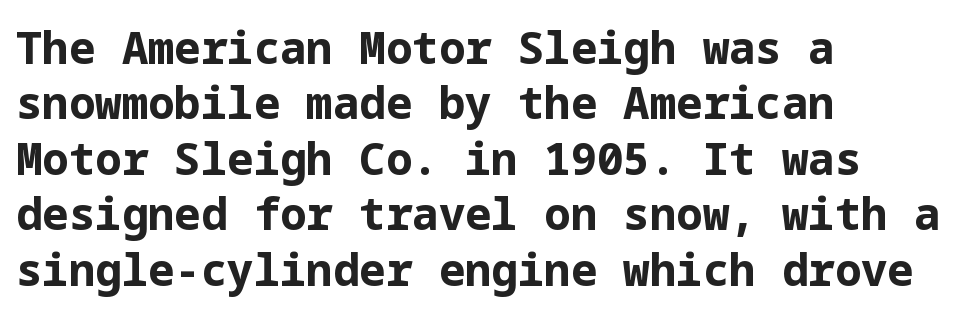
Italic? Not at all — the glyphs are vertical. Heft: maximum for text — a bold. Rows of type keep a routine distance in the vertical direction. Which margin do the lines hug? The left one — the right edge is uneven.
